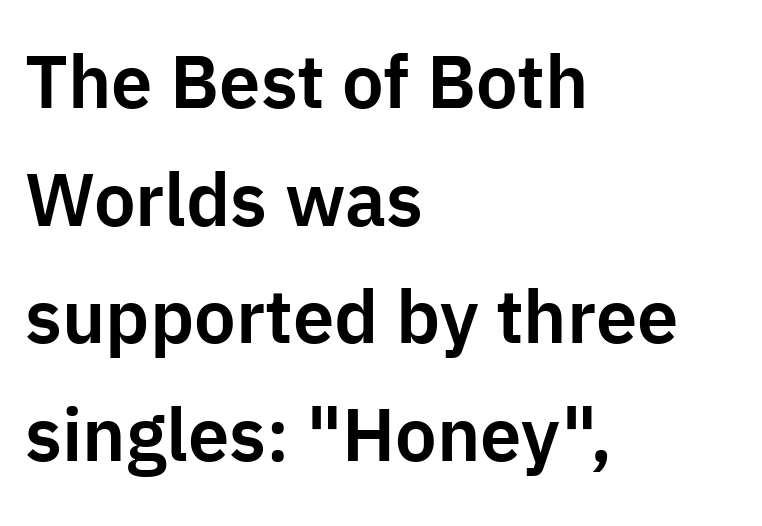
The image shows 74 px sans-serif type, upright; set left-aligned, normal line spacing (1.59x), normal letter spacing, not underlined; low stroke contrast and a medium x-height.
